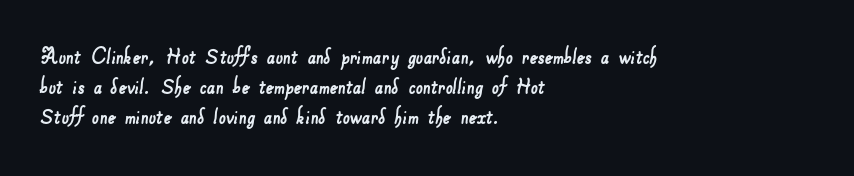
Standard letterfit; no display-style spreading of the glyphs. Check under the words: just untouched page. Which margin do the lines hug? The left one — the right edge is uneven.
